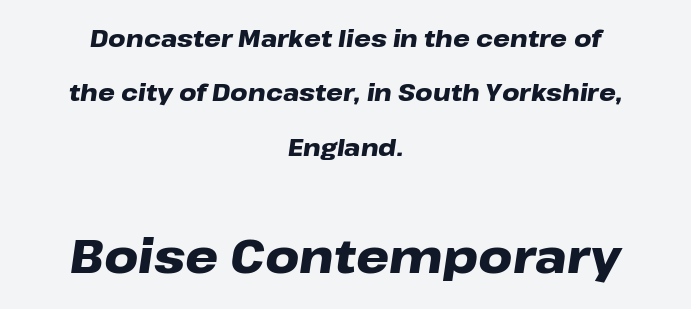
Q: Is the text bold? A: Yes.
Q: Is the text italic (slanted)? A: Yes, it leans right by about 8 degrees.
Q: Is the text underlined? A: No.
Q: How is the paragraph aligned? A: Centered.
Q: Is the spacing between letters normal or unusually wide? A: Normal.
Q: Is the spacing between lines tight, normal or loose? A: Loose.
Q: Which block of text is set in a larger size, the first (top) or the second (bottom)? A: The second (bottom) one.
Q: Width (condensed, normal, or wide)? A: Wide.
Q: Stroke contrast? A: Low.
Q: x-height? A: Medium.
Q: Monospaced? A: No.
